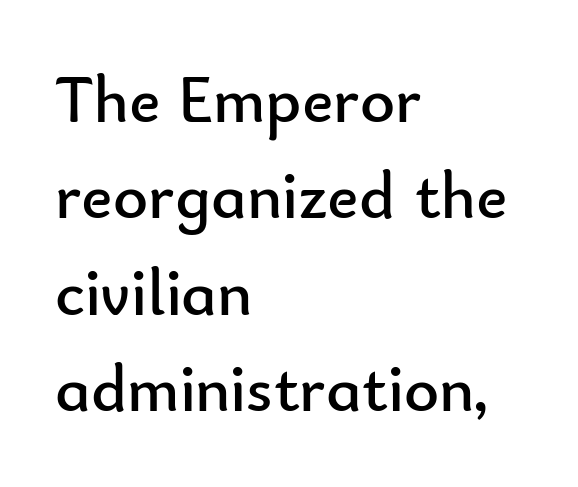
{"serif": "no", "italic": "no", "bold": "no", "weight": "regular", "width": "normal", "stroke_contrast": "low", "x_height": "small", "monospaced": "no", "underline": "no", "align": "left", "line_spacing": "normal", "line_spacing_ratio": 1.44, "letter_spacing": "normal", "letter_spacing_em": 0.0, "glyph_px": 67}
